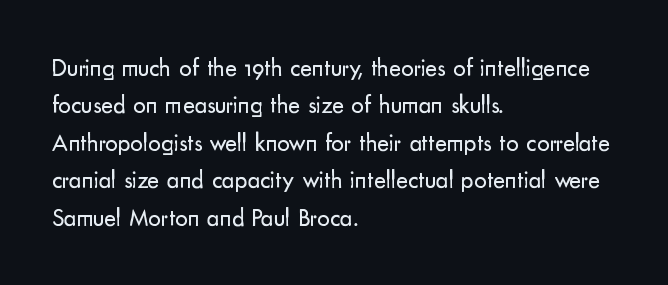
Q: Is the text bold? A: No.
Q: Is the text italic (slanted)? A: No, it is upright.
Q: Is the text underlined? A: No.
Q: How is the paragraph aligned? A: Left-aligned.
Q: Is the spacing between letters normal or unusually wide? A: Normal.
Q: Is the spacing between lines tight, normal or loose? A: Normal.
